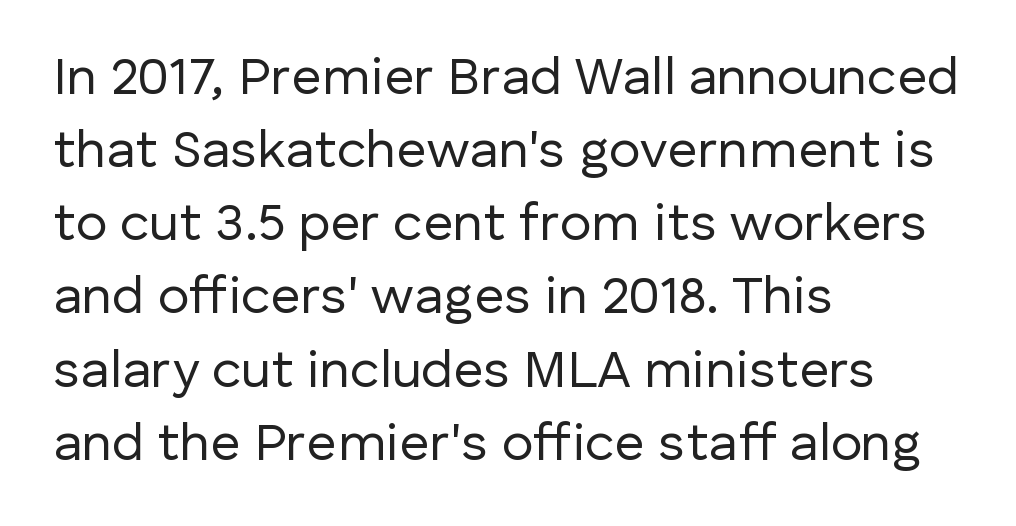
Nothing sits at the stroke ends, so this counts as sans-serif. This is the regular roman posture of the typeface. The horizontal fit of the characters is conventional and even. Weight: not bold — regular or lighter. Varying glyph widths throughout — classic text-font behaviour.
